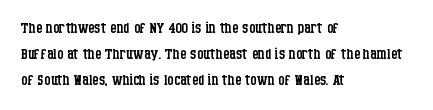
Where is the straight margin? On the left. This sample keeps an unexceptional amount of space between lines. The typesetting does not lean heavy: it is not bold. The gaps between neighbouring characters are ordinary and unremarkable. A clean baseline with only descenders dipping below it.
